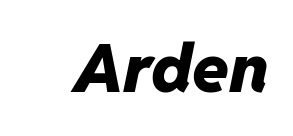
{"italic": "yes", "lean": "right", "slant_degrees": 11, "bold": "yes", "weight": "heavy", "width": "normal", "stroke_contrast": "low", "x_height": "medium", "monospaced": "no", "underline": "no", "letter_spacing": "normal", "letter_spacing_em": 0.0, "glyph_px": 67}
